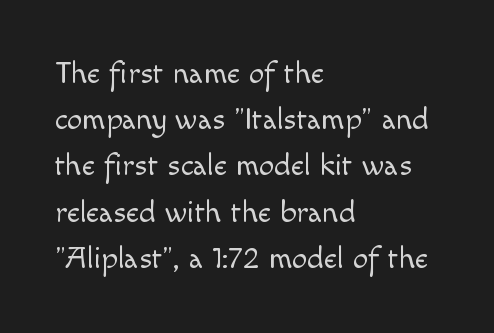
The image shows 31 px light sans-serif type, upright; set left-aligned, normal line spacing (1.49x), normal letter spacing, not underlined; a small x-height.
